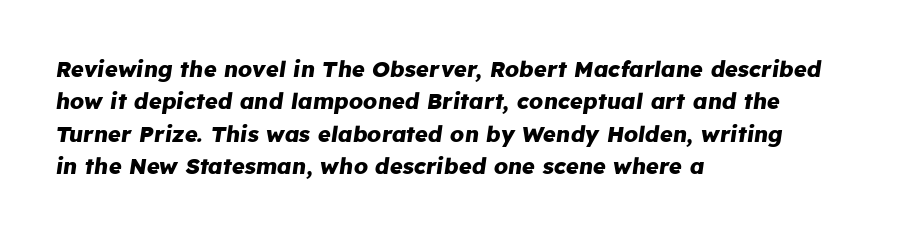
The image shows 22 px bold type, italic (leaning right); set left-aligned, normal line spacing (1.47x), normal letter spacing, not underlined.
